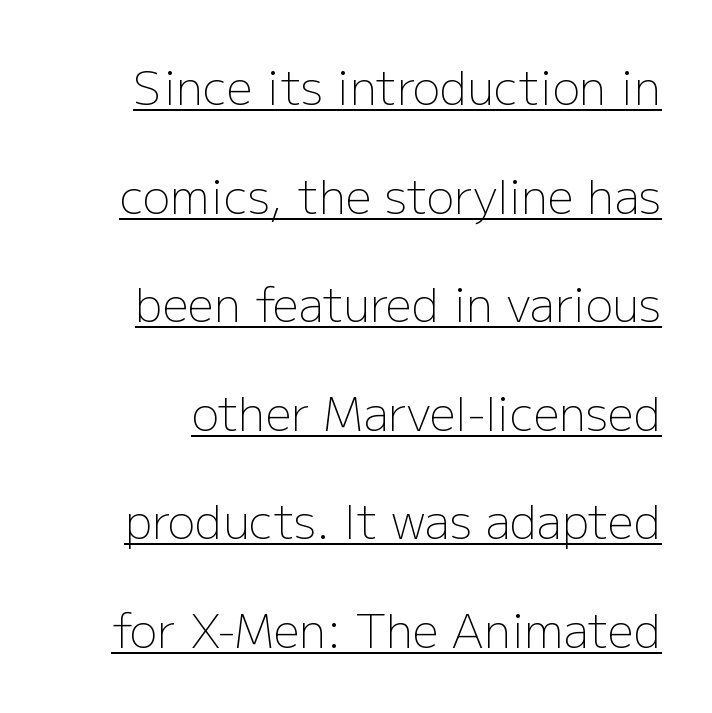
Q: Is the text bold? A: No.
Q: Is the text italic (slanted)? A: No, it is upright.
Q: Is the typeface a serif or a sans-serif typeface? A: Sans-serif.
Q: Is the text underlined? A: Yes.
Q: Is the spacing between letters normal or unusually wide? A: Normal.
Q: Is the spacing between lines tight, normal or loose? A: Loose.
Q: Width (condensed, normal, or wide)? A: Normal.
Q: Stroke contrast? A: Low.
Q: x-height? A: Medium.
Q: Monospaced? A: No.
